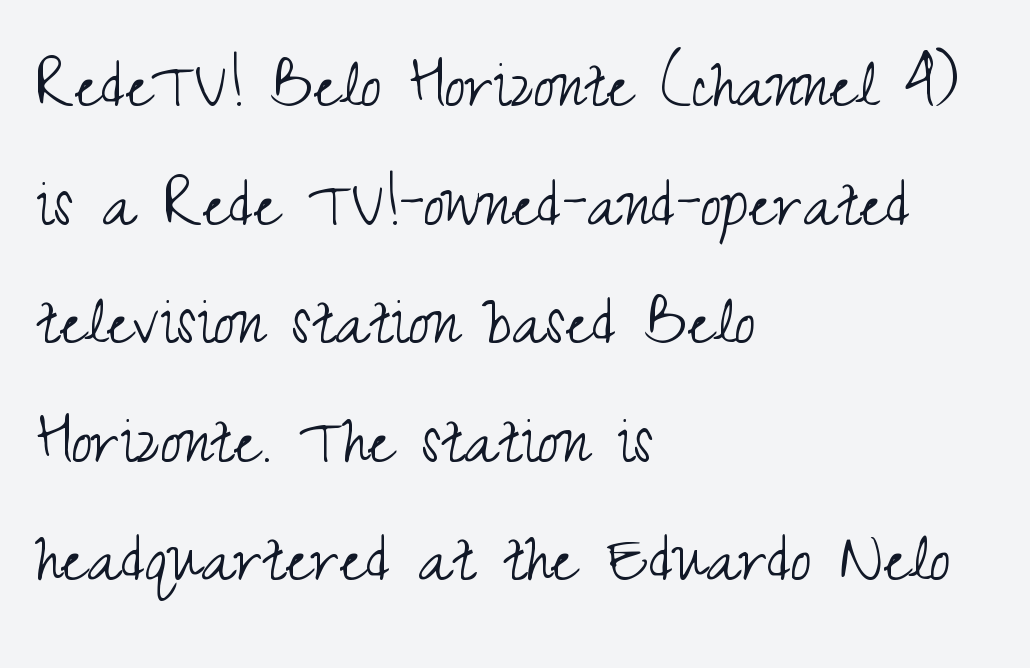
In terms of letterspacing, this is plain default setting. A classic flush-left, rag-right setting is used for this passage. The space between consecutive lines is moderate. The cut favours lightness, reaching ordinary text weight at its darkest. Look at the bottom of the vertical strokes: they stop flat, with no serifs. Bare-footed words on every line.
